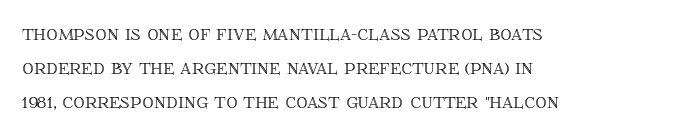
{"italic": "no", "underline": "no", "align": "left", "line_spacing": "normal", "line_spacing_ratio": 1.48, "letter_spacing": "normal", "letter_spacing_em": 0.0, "glyph_px": 23}
